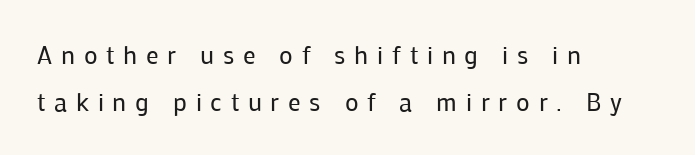
Which margin do the lines hug? The left one — the right edge is uneven. Spacing between characters has been opened up far beyond the box default. Lines of text with bare space underneath. Caption: face not bold, strokes unweighted. No italicization has been applied; the sample stays upright.
